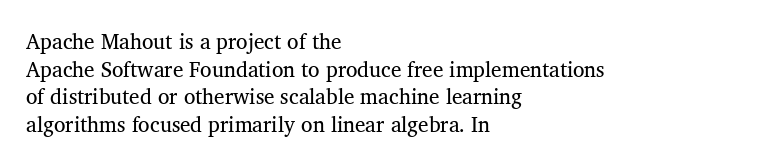
The image shows 21 px text type, upright; set left-aligned, normal line spacing (1.32x), normal letter spacing, not underlined.
